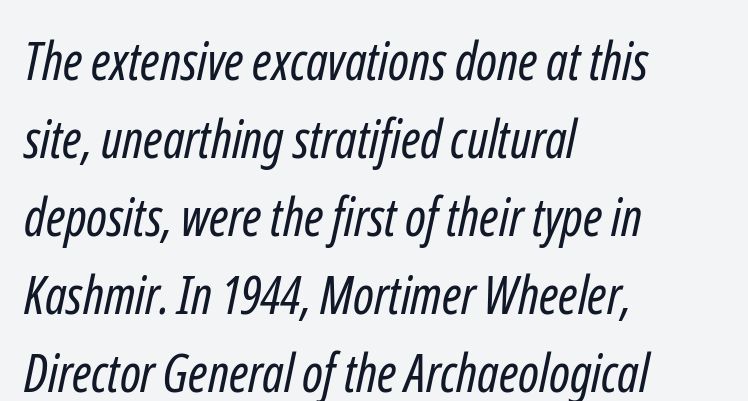
A light-to-regular cut is what we see here. The rendering uses natural spacing where letterforms have individual widths. Spacing between characters is what you'd get straight out of the box. If you measured baseline to baseline, you'd find a middling distance. Examine the stroke ends and you'll find no serifs.
